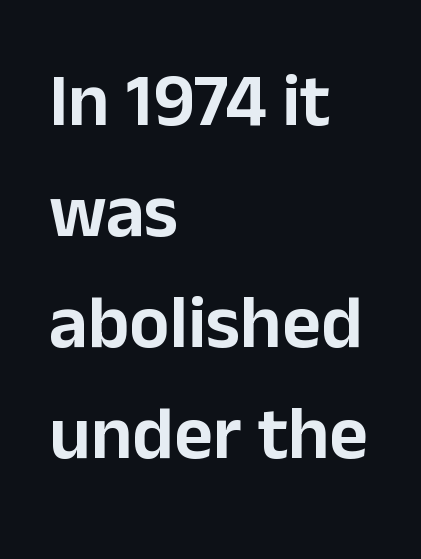
The image shows 75 px sans-serif type, upright; set left-aligned, normal line spacing (1.48x), normal letter spacing, not underlined; low stroke contrast and a medium x-height.
